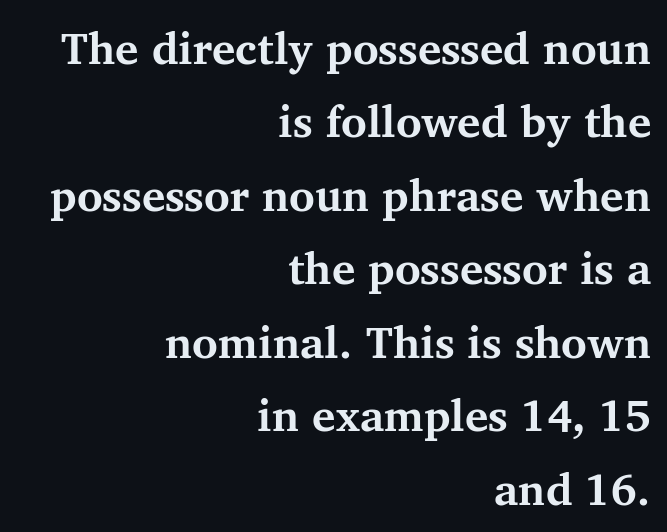
{"serif": "yes", "italic": "no", "bold": "yes", "weight": "bold", "width": "normal", "stroke_contrast": "medium", "x_height": "medium", "monospaced": "no", "underline": "no", "align": "right", "line_spacing": "normal", "line_spacing_ratio": 1.67, "letter_spacing": "normal", "letter_spacing_em": 0.0, "glyph_px": 44}
